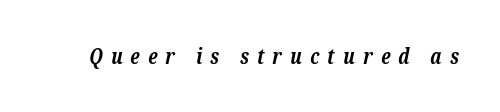
Rule under the text: the space is simply empty. Emphasis-style slanted type is in use. Summary of weight: heavy, a full bold. In terms of letterspacing, this is a distinctly airy, spread setting.
